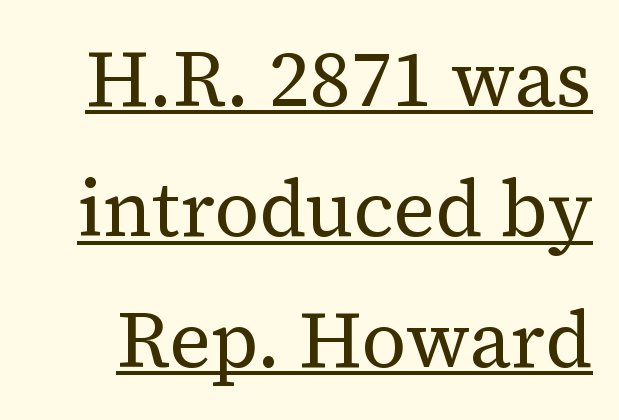
The image shows 79 px regular-weight serif type, upright; set normal line spacing (1.65x), normal letter spacing, underlined; medium stroke contrast and a medium x-height.
